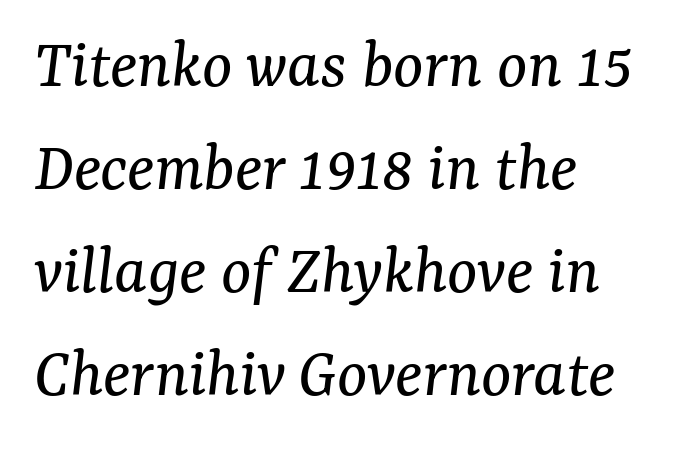
Q: Is the text bold? A: No.
Q: Is the text italic (slanted)? A: Yes, it leans right by about 7 degrees.
Q: Is the typeface a serif or a sans-serif typeface? A: Serif.
Q: Is the text underlined? A: No.
Q: How is the paragraph aligned? A: Left-aligned.
Q: Is the spacing between letters normal or unusually wide? A: Normal.
Q: Is the spacing between lines tight, normal or loose? A: Normal.
Q: Width (condensed, normal, or wide)? A: Normal.
Q: Stroke contrast? A: Medium.
Q: x-height? A: Medium.
Q: Monospaced? A: No.
